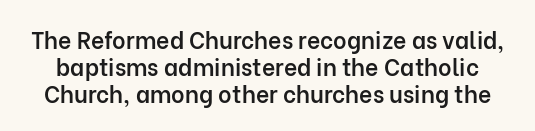
The image shows 23 px text type, upright; set line spacing 1.17x, normal letter spacing, not underlined.
